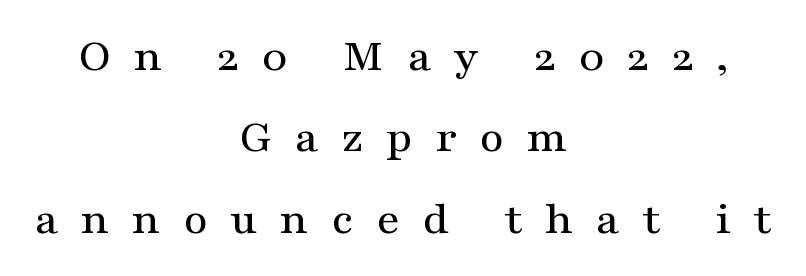
The image shows 47 px wide serif type, upright; set centered, line spacing 1.73x, unusually wide letter spacing (+0.48 em), not underlined; medium stroke contrast and a medium x-height.
